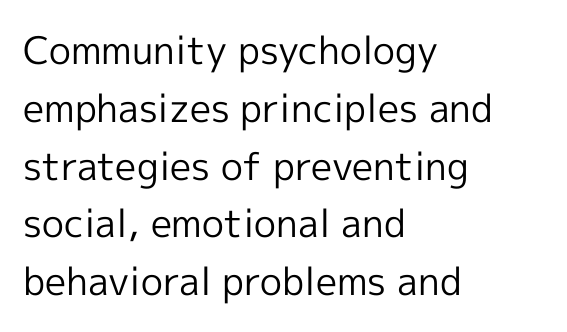
{"serif": "no", "italic": "no", "bold": "no", "weight": "regular", "width": "normal", "x_height": "medium", "monospaced": "no", "underline": "no", "align": "left", "line_spacing": "normal", "line_spacing_ratio": 1.52, "letter_spacing": "normal", "letter_spacing_em": 0.0, "glyph_px": 38}
